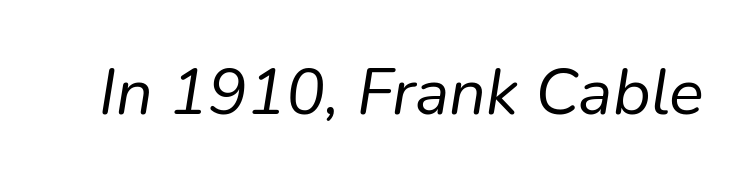
{"italic": "yes", "lean": "right", "slant_degrees": 9, "bold": "no", "weight": "regular", "width": "normal", "stroke_contrast": "low", "x_height": "medium", "monospaced": "no", "underline": "no", "letter_spacing": "normal", "letter_spacing_em": 0.0, "glyph_px": 65}
